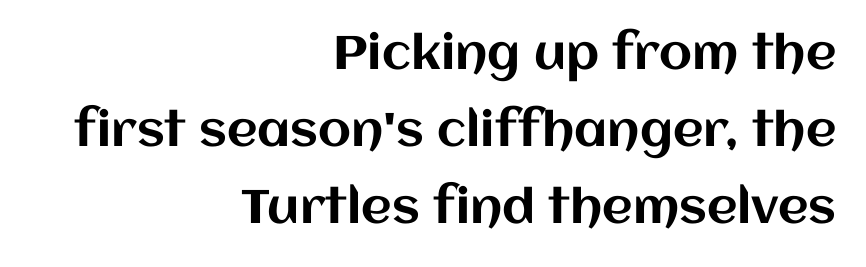
Q: Is the text italic (slanted)? A: No, it is upright.
Q: Is the text underlined? A: No.
Q: How is the paragraph aligned? A: Right-aligned.
Q: Is the spacing between letters normal or unusually wide? A: Normal.
Q: Is the spacing between lines tight, normal or loose? A: Normal.
Q: Width (condensed, normal, or wide)? A: Normal.
Q: Stroke contrast? A: Medium.
Q: x-height? A: Large.
Q: Monospaced? A: No.
